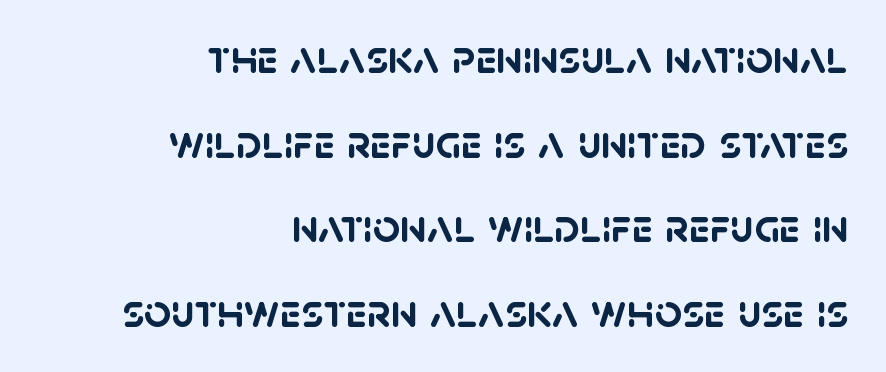
The image shows 47 px semibold sans-serif type; set right-aligned, line spacing 1.8x, normal letter spacing, not underlined; low stroke contrast and a large x-height.
